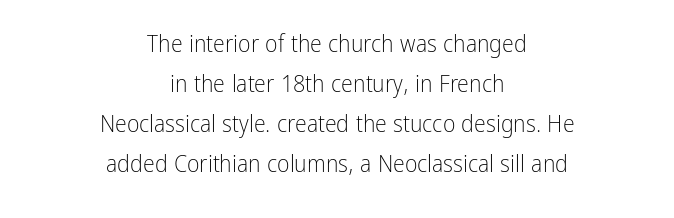
{"italic": "no", "bold": "no", "underline": "no", "align": "center", "line_spacing": "normal", "line_spacing_ratio": 1.67, "letter_spacing": "normal", "letter_spacing_em": 0.0, "glyph_px": 24}
